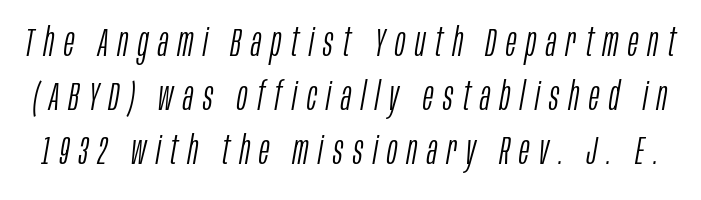
The image shows 39 px light, condensed type, italic (leaning right); set normal line spacing (1.39x), unusually wide letter spacing (+0.25 em), not underlined; low stroke contrast and a large x-height.
